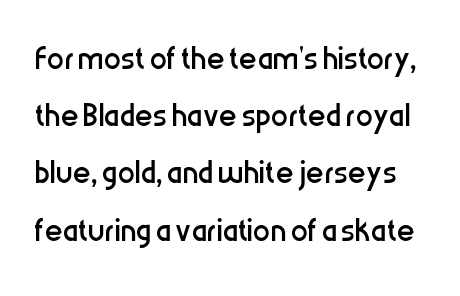
To sum up the face: it is a sans, with no serifs. Stroke mass is kept to a normal reading level or below. The lettering stays uniformly vertical, giving the passage a roman look. Nobody touched the tracking dial on this one. Descender tails drop into unmarked territory. Looks like regular typesetting: each glyph gets only the width it needs.
